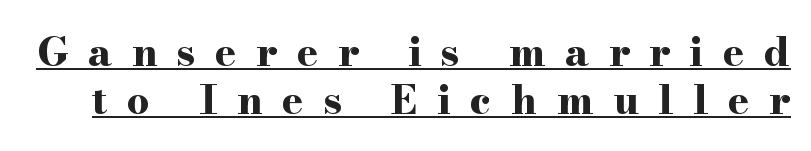
The image shows 40 px bold, wide serif type, upright; set line spacing 1.19x, unusually wide letter spacing (+0.49 em), underlined; high stroke contrast and a small x-height.
